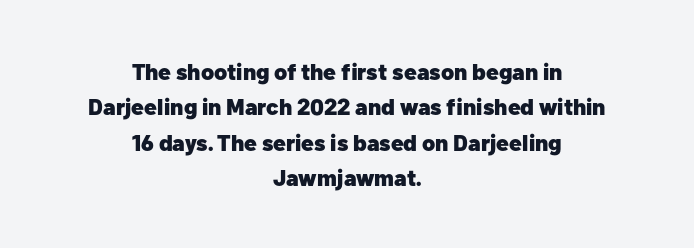
{"italic": "no", "bold": "yes", "underline": "no", "align": "center", "line_spacing": "normal", "line_spacing_ratio": 1.54, "letter_spacing": "normal", "letter_spacing_em": 0.0, "glyph_px": 23}
